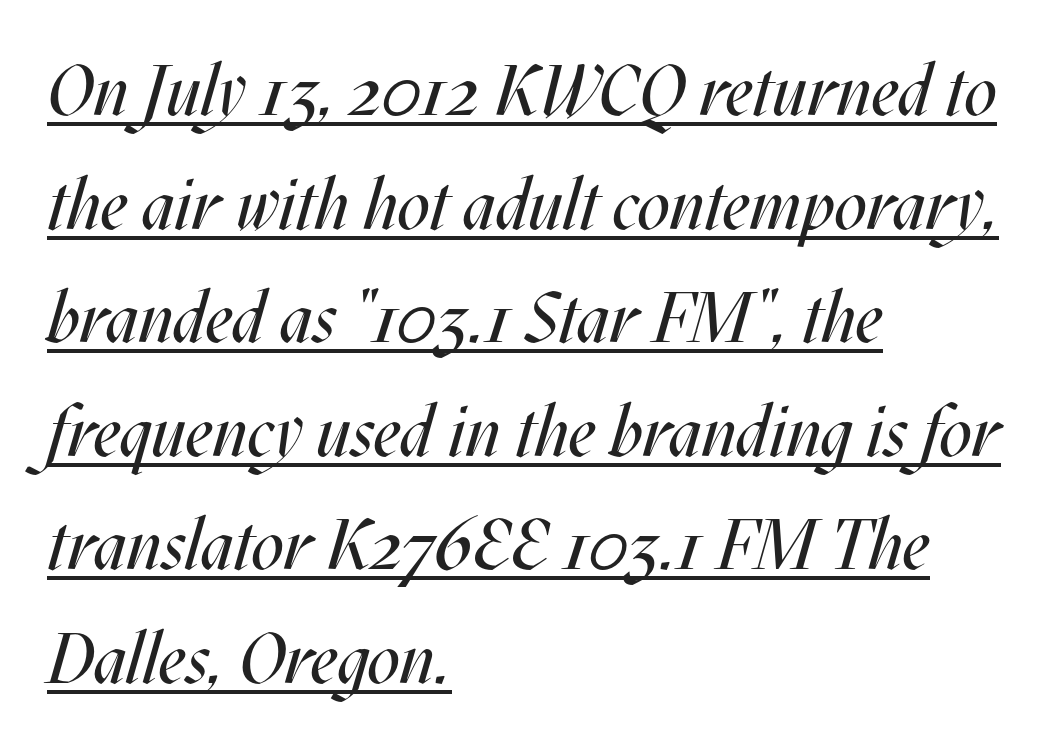
Note the varied advance widths — an 'i' is clearly narrower than an 'm'. Normally led — the rows are evenly, conventionally spaced. The rendering anchors every line to the left-hand side. Honestly, the letter spacing is just normal — you wouldn't notice it. Stems here are at most as thick as an everyday book face. Is the type slanted? Yes — the strokes lean at a clear angle.
